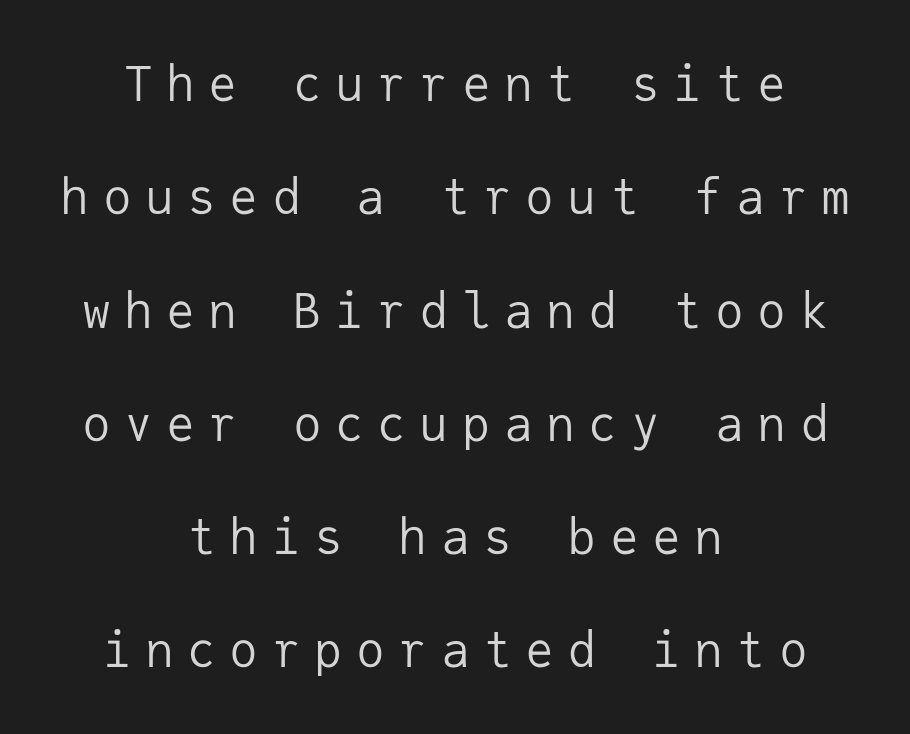
Q: Is the text bold? A: No.
Q: Is the text italic (slanted)? A: No, it is upright.
Q: Is the typeface a serif or a sans-serif typeface? A: Sans-serif.
Q: Is the text underlined? A: No.
Q: How is the paragraph aligned? A: Centered.
Q: Is the spacing between letters normal or unusually wide? A: Unusually wide.
Q: Is the spacing between lines tight, normal or loose? A: Loose.
Q: Width (condensed, normal, or wide)? A: Normal.
Q: Stroke contrast? A: Low.
Q: x-height? A: Medium.
Q: Monospaced? A: Yes.
